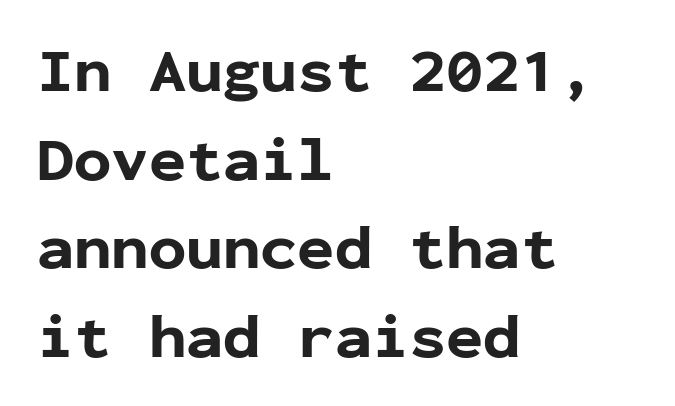
{"serif": "no", "italic": "no", "bold": "yes", "weight": "bold", "width": "normal", "stroke_contrast": "low", "x_height": "medium", "monospaced": "yes", "underline": "no", "align": "left", "line_spacing": "normal", "line_spacing_ratio": 1.43, "letter_spacing": "normal", "letter_spacing_em": 0.0, "glyph_px": 62}
